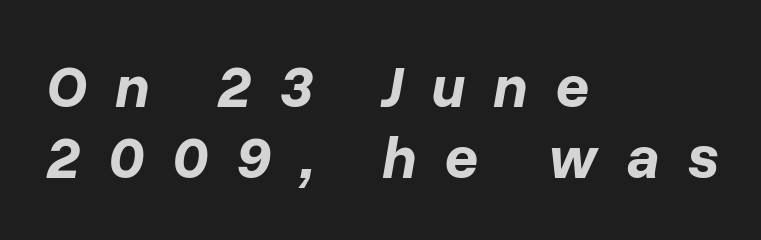
Q: Is the text bold? A: Yes.
Q: Is the text italic (slanted)? A: Yes, it leans right by about 10 degrees.
Q: Is the text underlined? A: No.
Q: How is the paragraph aligned? A: Left-aligned.
Q: Is the spacing between letters normal or unusually wide? A: Unusually wide.
Q: Width (condensed, normal, or wide)? A: Normal.
Q: Stroke contrast? A: Low.
Q: x-height? A: Medium.
Q: Monospaced? A: No.
